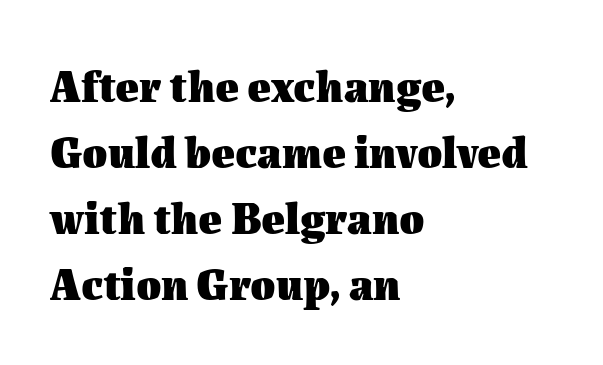
Q: Is the text bold? A: Yes.
Q: Is the text italic (slanted)? A: No, it is upright.
Q: Is the text underlined? A: No.
Q: How is the paragraph aligned? A: Left-aligned.
Q: Is the spacing between letters normal or unusually wide? A: Normal.
Q: Is the spacing between lines tight, normal or loose? A: Normal.
Q: Width (condensed, normal, or wide)? A: Normal.
Q: Stroke contrast? A: Medium.
Q: x-height? A: Medium.
Q: Monospaced? A: No.
